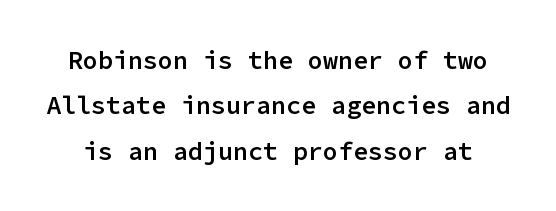
Beneath every word, the page is bare. In terms of posture, this sample is upright. Set as a demibold, roughly 600 on the weight scale. This sample uses plain, unmodified letter spacing.
